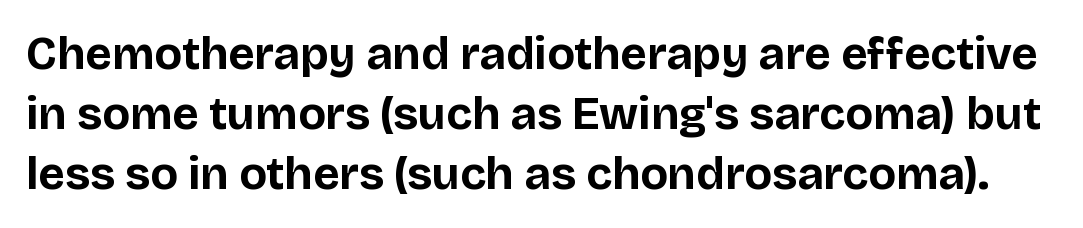
Any mark beneath the type? The region is blank. Is there any slant? The stems are plumb. Examine the stroke ends and you'll find no serifs. Tracking here is standard; glyphs follow each other at the usual distance. The characters look thick and weighty, a clear bold. This sample has the flowing, uneven cadence of proportional lettering.
